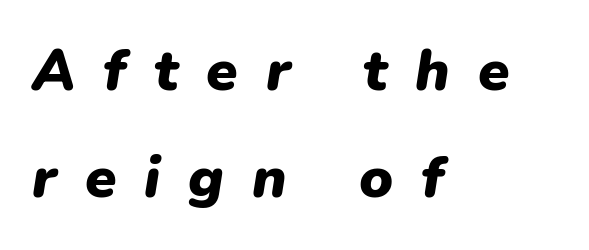
The image shows 57 px heavy type, italic (leaning right); set left-aligned, line spacing 1.87x, unusually wide letter spacing (+0.49 em), not underlined; low stroke contrast and a medium x-height.
